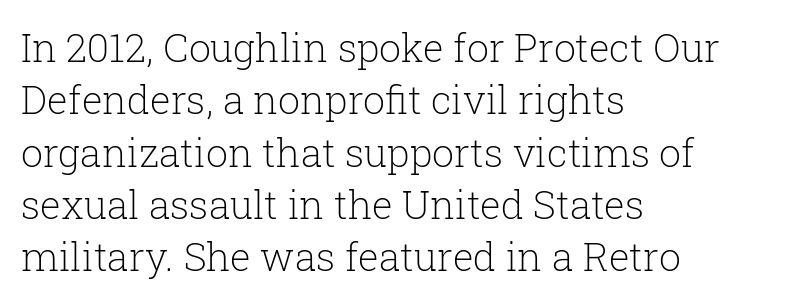
Compared with typical body copy, the letter spacing here is the same. Regular leading. Little horizontal feet cap the strokes, marking this as serif type. Caption: face not bold, strokes unweighted. Each line starts at the same left margin while the right side varies.
